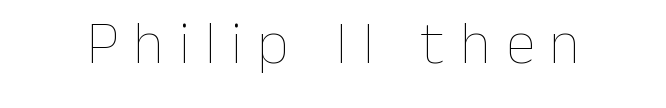
Anything drawn beneath the words? Only blank space. Is the letter spacing exaggerated? Yes — the characters are pushed far apart. A typesetter would call this proportional, since set widths differ per character. Italic? Not at all — the glyphs are vertical. The typesetting does not lean heavy: it is not bold.
